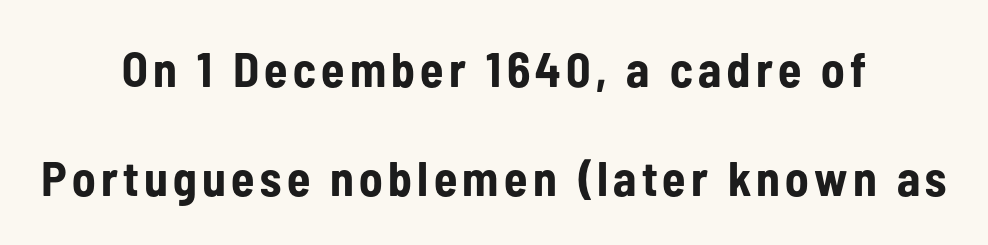
Students, this is bold: see how much ink each stroke carries. The baseline area is clear. Posture: vertical. Caption: multi-line text, centered on the measure.
